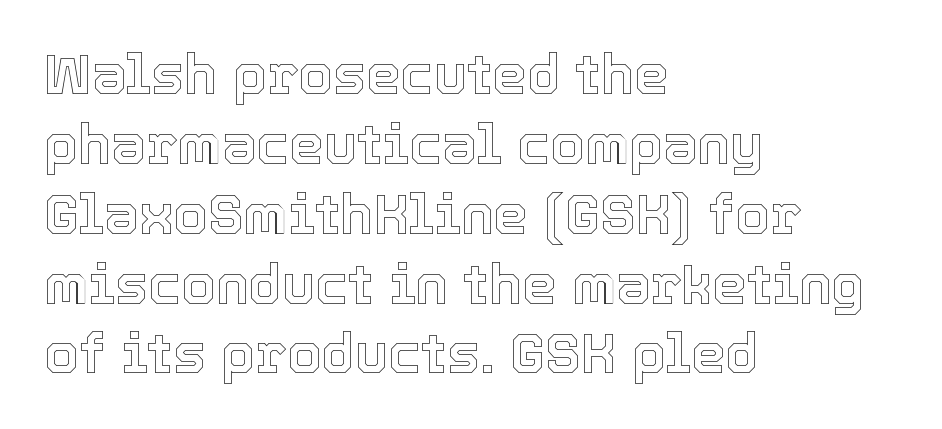
Q: Is the text italic (slanted)? A: No, it is upright.
Q: Is the text underlined? A: No.
Q: How is the paragraph aligned? A: Left-aligned.
Q: Is the spacing between letters normal or unusually wide? A: Normal.
Q: Is the spacing between lines tight, normal or loose? A: Normal.
Q: Width (condensed, normal, or wide)? A: Normal.
Q: x-height? A: Medium.
Q: Monospaced? A: No.
